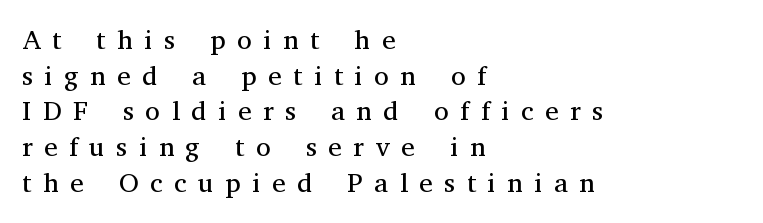
Plain, unruled lines of type. Heaviness? Minimal to ordinary, like unemphasized prose. A student would call this left alignment; a typographer would say flush left, rag right. Style check: upright.
